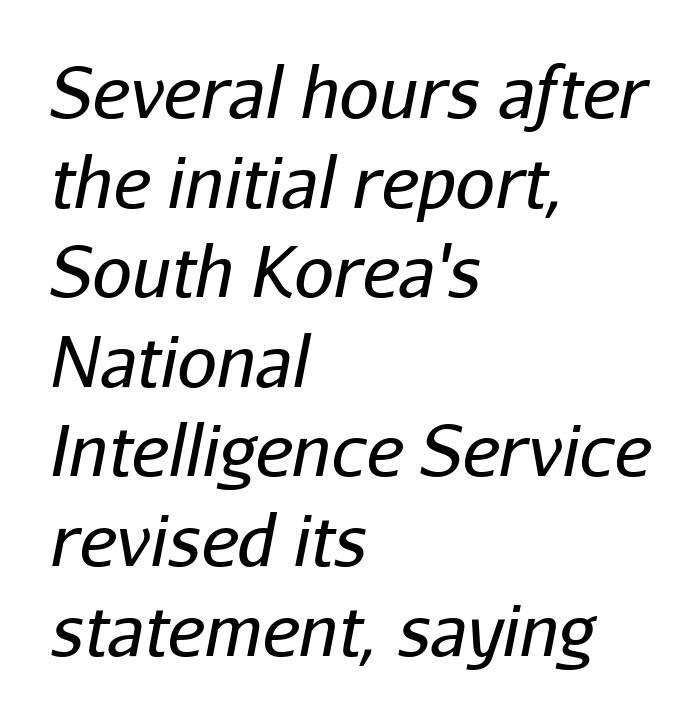
Vertical spacing — default. The face used here is proportionally spaced, like ordinary book or web type. Tall strokes in this sample are angled rather than plumb. Compared with typical body copy, the letter spacing here is the same. The weight would be labelled regular, book, light, or lighter still.
